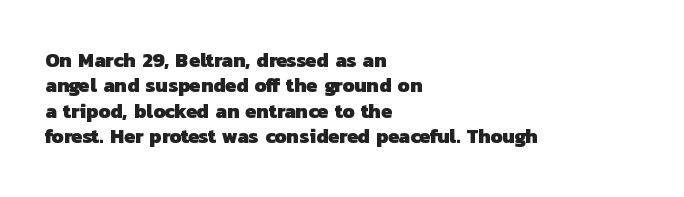
The image shows 20 px bold type; set left-aligned, normal line spacing (1.27x), normal letter spacing, not underlined.
